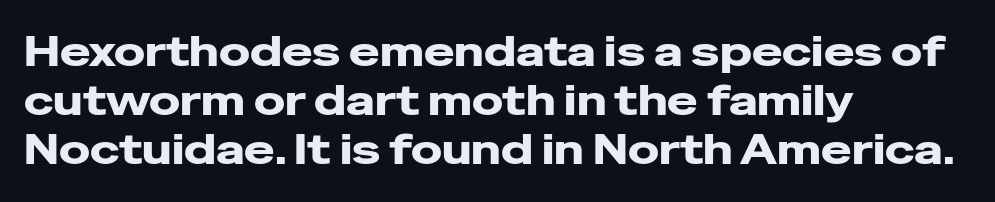
Q: Is the text bold? A: Yes.
Q: Is the text italic (slanted)? A: No, it is upright.
Q: Is the typeface a serif or a sans-serif typeface? A: Sans-serif.
Q: Is the text underlined? A: No.
Q: How is the paragraph aligned? A: Left-aligned.
Q: Is the spacing between letters normal or unusually wide? A: Normal.
Q: Width (condensed, normal, or wide)? A: Wide.
Q: Stroke contrast? A: Low.
Q: x-height? A: Medium.
Q: Monospaced? A: No.
